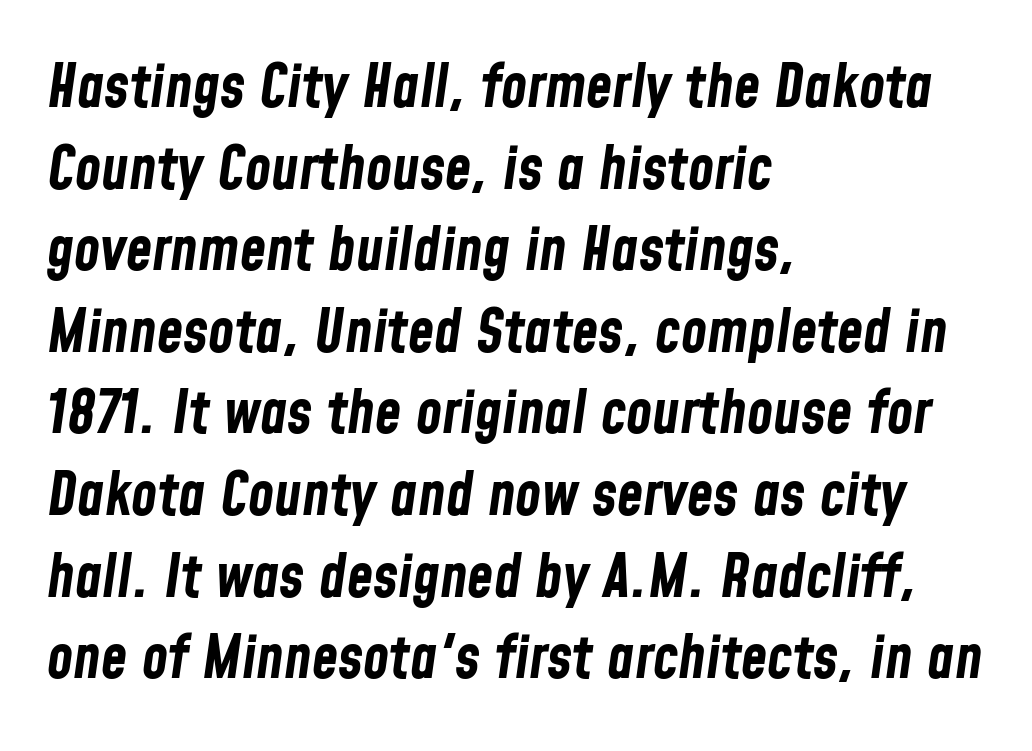
Q: Is the text bold? A: Yes.
Q: Is the text italic (slanted)? A: Yes, it leans right by about 8 degrees.
Q: Is the text underlined? A: No.
Q: How is the paragraph aligned? A: Left-aligned.
Q: Is the spacing between letters normal or unusually wide? A: Normal.
Q: Is the spacing between lines tight, normal or loose? A: Normal.
Q: Width (condensed, normal, or wide)? A: Condensed.
Q: Stroke contrast? A: Low.
Q: x-height? A: Medium.
Q: Monospaced? A: No.
